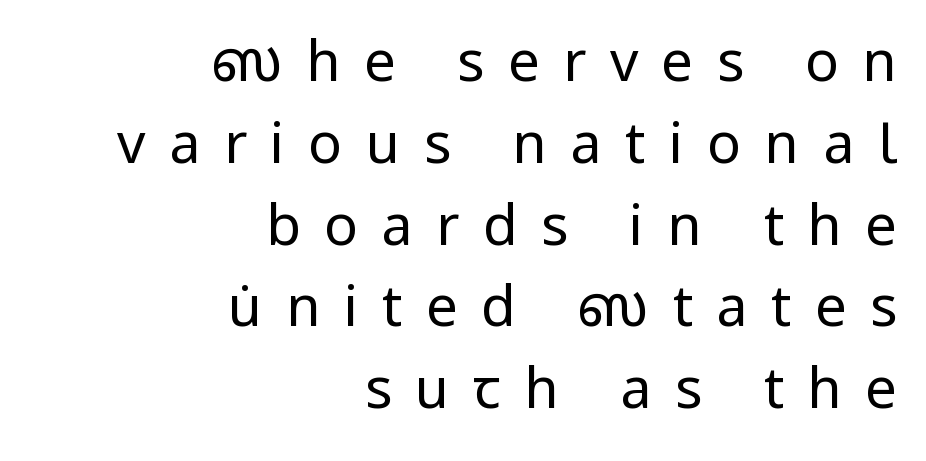
The image shows 56 px regular-weight sans-serif type, upright; set right-aligned, normal line spacing (1.46x), unusually wide letter spacing (+0.42 em), not underlined; low stroke contrast and a medium x-height.
